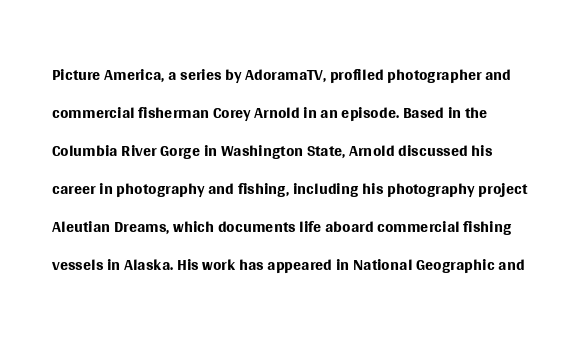
Vertical spacing — default. The passage shown is not bold in any degree. A bare baseline throughout the passage. You can tell it's not italic because the verticals are truly vertical. Compared with typical body copy, the letter spacing here is the same.
